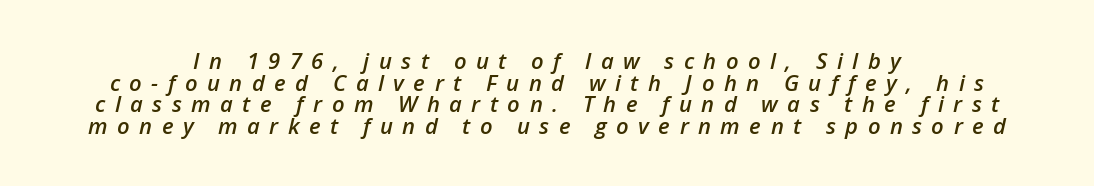
Q: Is the text bold? A: Semi-bold.
Q: Is the text italic (slanted)? A: Yes, it leans right by about 12 degrees.
Q: Is the text underlined? A: No.
Q: How is the paragraph aligned? A: Centered.
Q: Is the spacing between letters normal or unusually wide? A: Unusually wide.
Q: Is the spacing between lines tight, normal or loose? A: Tight.
